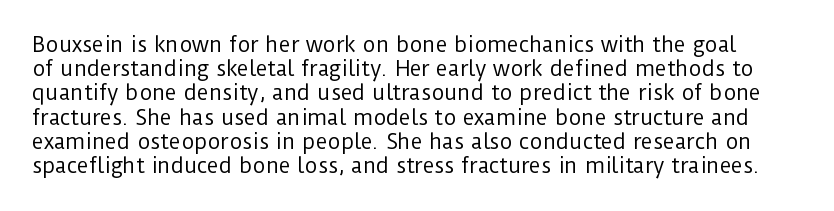
Each row of text sits above clean, open space. Short note: letters normally spaced. The typeface has the unassuming heft of standard copy or less. You can tell it's not italic because the verticals are truly vertical.
